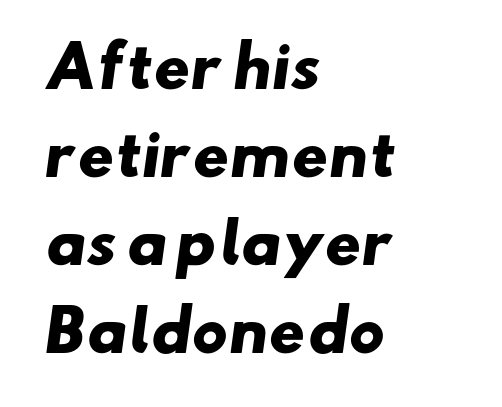
The line-height multiplier appears to be the usual default. The passage shown is typeset with a sans-serif family. The glyphs have the mass of a bold cut. The passage shown is not underscored anywhere. Each letter keeps its own natural width here, so spacing adapts to shape. The passage shown has conventional tracking throughout.
